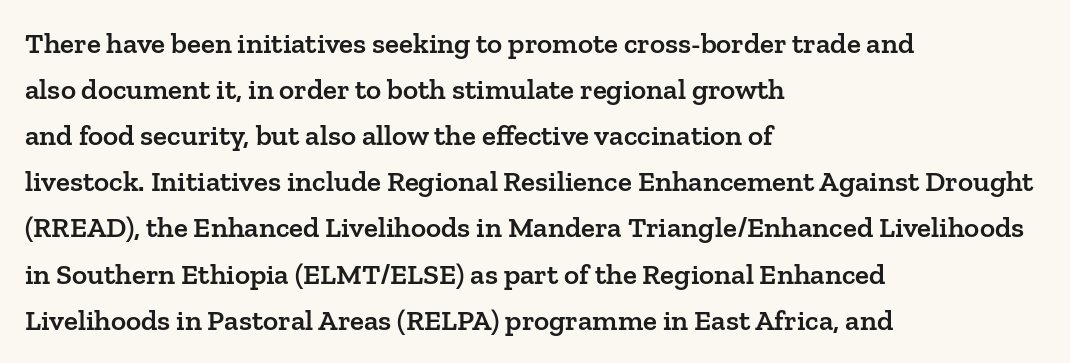
Q: Is the text bold? A: Semi-bold.
Q: Is the text italic (slanted)? A: No, it is upright.
Q: Is the typeface a serif or a sans-serif typeface? A: Serif.
Q: Is the text underlined? A: No.
Q: How is the paragraph aligned? A: Left-aligned.
Q: Is the spacing between letters normal or unusually wide? A: Normal.
Q: Is the spacing between lines tight, normal or loose? A: Normal.
Q: Width (condensed, normal, or wide)? A: Normal.
Q: Stroke contrast? A: Low.
Q: x-height? A: Medium.
Q: Monospaced? A: No.
